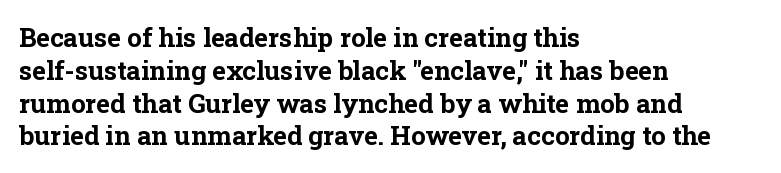
Q: Is the text bold? A: Yes.
Q: Is the text italic (slanted)? A: No, it is upright.
Q: Is the text underlined? A: No.
Q: How is the paragraph aligned? A: Left-aligned.
Q: Is the spacing between letters normal or unusually wide? A: Normal.
Q: Is the spacing between lines tight, normal or loose? A: Normal.
